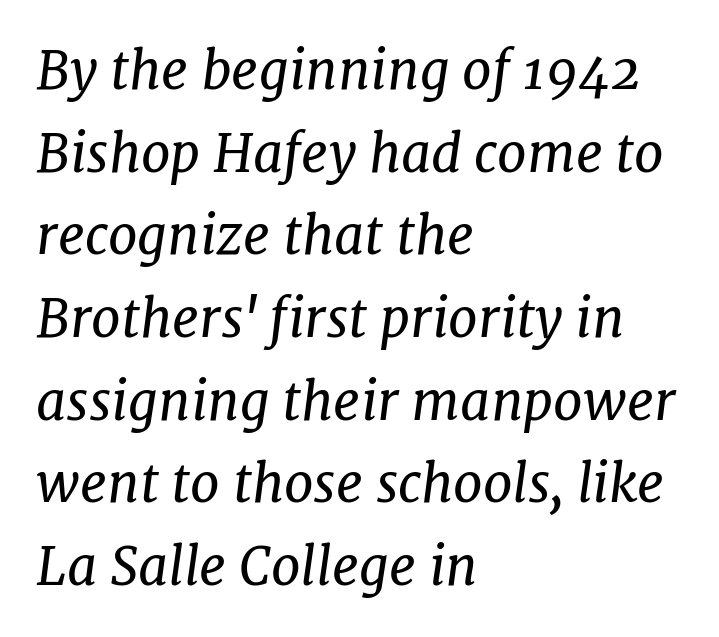
Notice how the stems are inclined rather than vertical — that's the hallmark of italics. Which margin do the lines hug? The left one — the right edge is uneven. Proportional: the letters do not fall into vertical columns. Is the type heavy? It reads as light-to-regular instead. Each letter's strokes conclude with small projecting serifs. Regarding leading, the lines here are spaced in the standard way.
